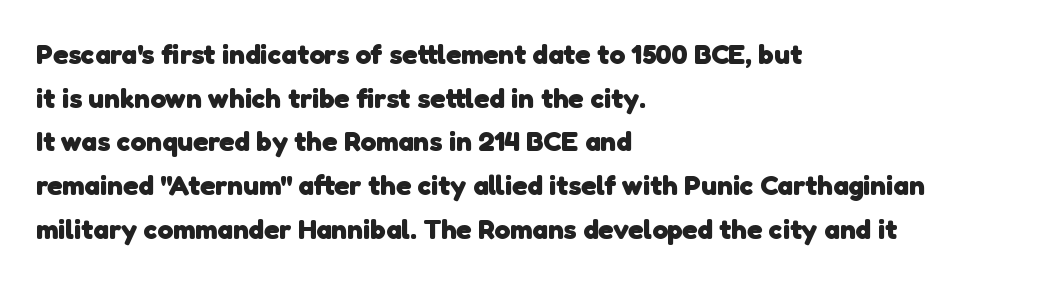
Default kerning and tracking; the words read as compact shapes. Varying glyph widths throughout — classic text-font behaviour. Short and long lines alike share a common starting point at left. The glyphs have the mass of a bold cut. Check where the strokes stop: nothing finishes them off — pure sans. The area under the type is left untouched.
